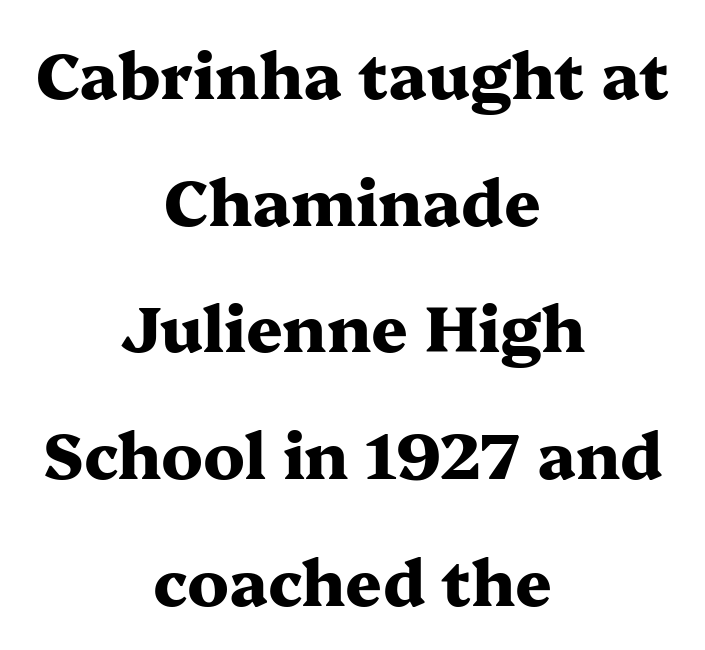
This is roman type, the default non-slanted kind. Compared with typical paragraphs, the rows here are farther apart. Set as a true bold cut, around the 700 mark. Classification — serif.
